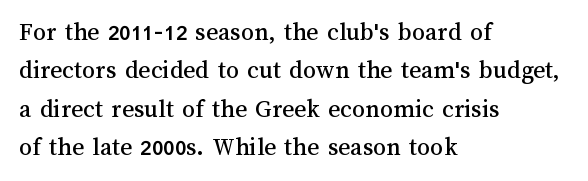
{"italic": "no", "underline": "no", "align": "left", "line_spacing": "normal", "line_spacing_ratio": 1.48, "letter_spacing": "normal", "letter_spacing_em": 0.0, "glyph_px": 26}
